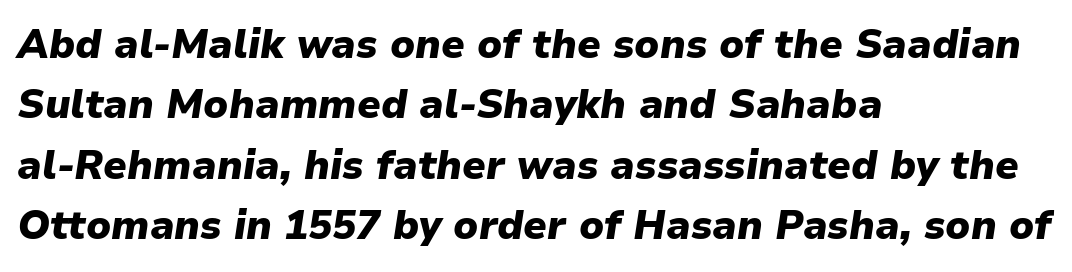
{"italic": "yes", "lean": "right", "slant_degrees": 9, "bold": "yes", "weight": "heavy", "width": "normal", "stroke_contrast": "low", "x_height": "medium", "monospaced": "no", "underline": "no", "align": "left", "line_spacing": "normal", "line_spacing_ratio": 1.51, "letter_spacing": "normal", "letter_spacing_em": 0.0, "glyph_px": 40}
